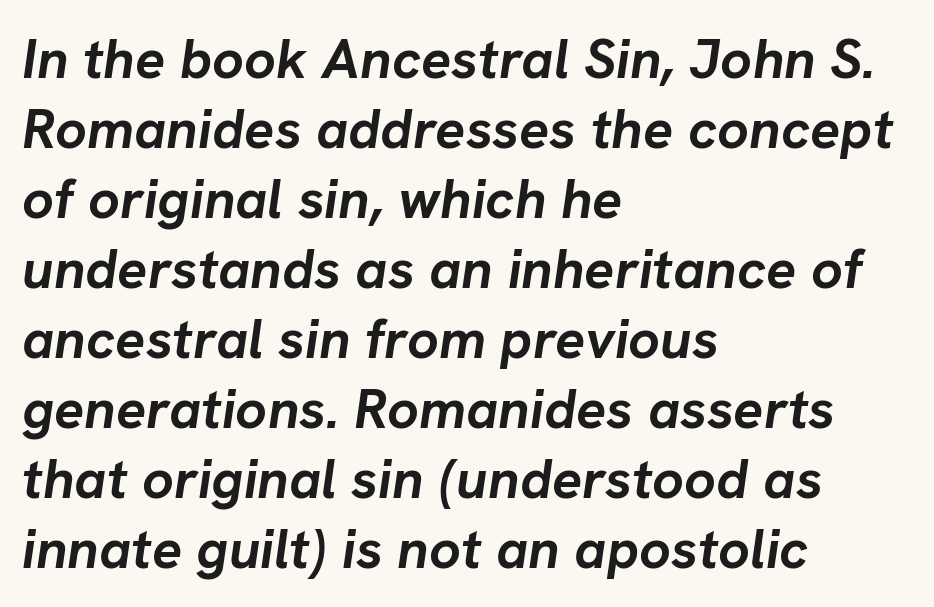
Q: Is the text bold? A: Yes.
Q: Is the text italic (slanted)? A: Yes, it leans right by about 8 degrees.
Q: Is the text underlined? A: No.
Q: How is the paragraph aligned? A: Left-aligned.
Q: Is the spacing between letters normal or unusually wide? A: Normal.
Q: Is the spacing between lines tight, normal or loose? A: Normal.
Q: Width (condensed, normal, or wide)? A: Normal.
Q: Stroke contrast? A: Low.
Q: x-height? A: Medium.
Q: Monospaced? A: No.
